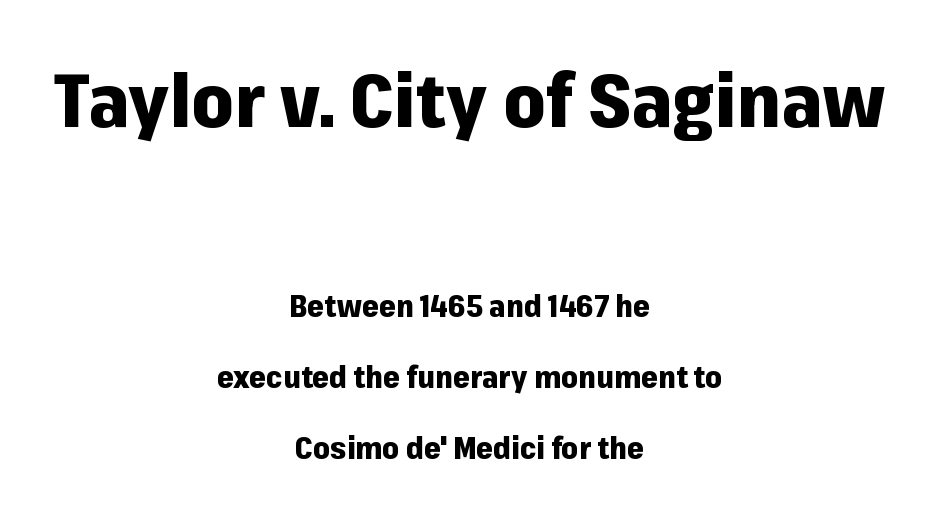
The image shows 75 px heavy sans-serif type, upright; set centered, loose line spacing (2.37x), normal letter spacing, not underlined; the first (top) block is 2.5x larger; low stroke contrast and a medium x-height.
